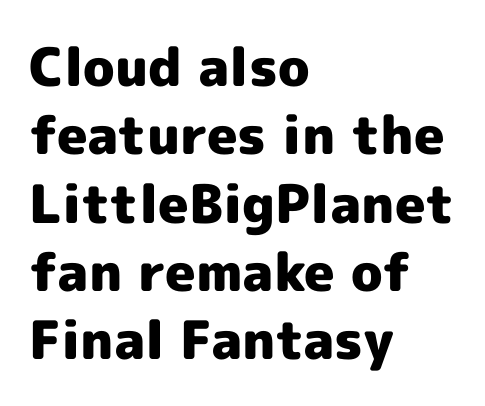
In terms of leading, this rendering sits right in the middle. Just letters on the line, the space beneath them empty. Type style note: lacks serifs. Students, note that the glyphs here touch the page at normal intervals.
